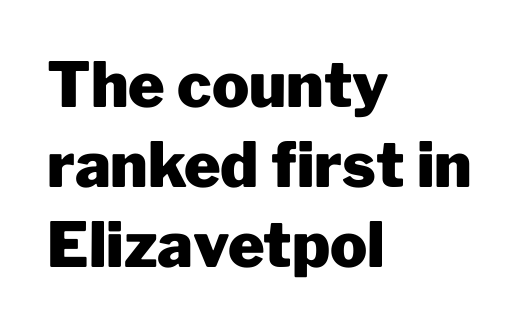
Q: Is the text bold? A: Yes.
Q: Is the text italic (slanted)? A: No, it is upright.
Q: Is the typeface a serif or a sans-serif typeface? A: Sans-serif.
Q: Is the text underlined? A: No.
Q: How is the paragraph aligned? A: Left-aligned.
Q: Is the spacing between letters normal or unusually wide? A: Normal.
Q: Is the spacing between lines tight, normal or loose? A: Normal.
Q: Width (condensed, normal, or wide)? A: Normal.
Q: Stroke contrast? A: Low.
Q: x-height? A: Medium.
Q: Monospaced? A: No.
